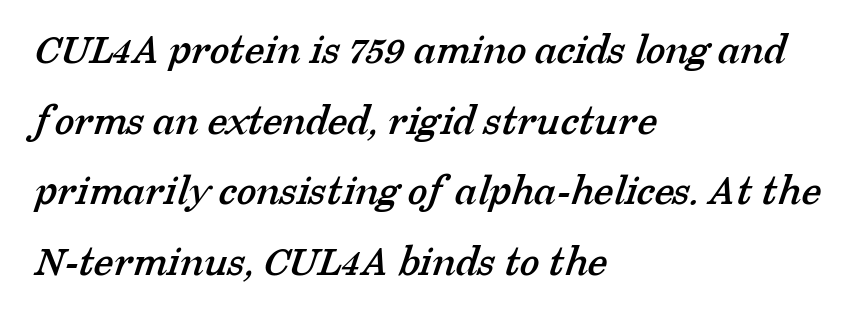
The image shows 45 px serif type; set left-aligned, normal line spacing (1.57x), normal letter spacing, not underlined; low stroke contrast and a medium x-height.
